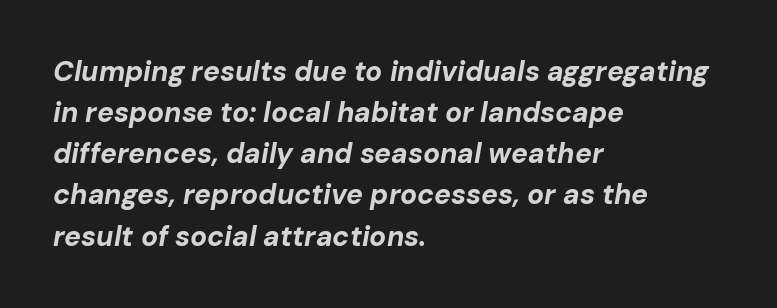
{"italic": "yes", "lean": "right", "slant_degrees": 10, "bold": "yes", "weight": "bold", "width": "normal", "stroke_contrast": "low", "x_height": "medium", "monospaced": "no", "underline": "no", "align": "left", "line_spacing": "normal", "line_spacing_ratio": 1.47, "letter_spacing": "normal", "letter_spacing_em": 0.0, "glyph_px": 28}
